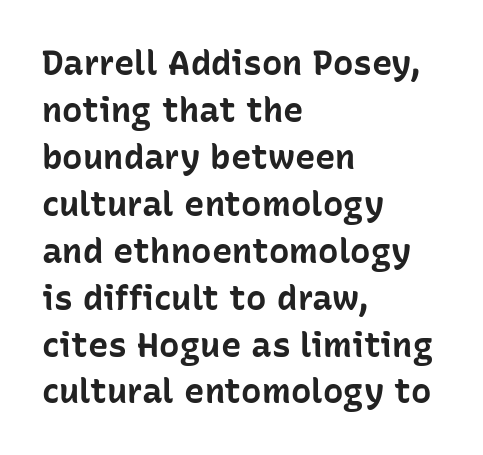
Q: Is the text bold? A: Yes.
Q: Is the text italic (slanted)? A: No, it is upright.
Q: Is the typeface a serif or a sans-serif typeface? A: Sans-serif.
Q: Is the text underlined? A: No.
Q: How is the paragraph aligned? A: Left-aligned.
Q: Is the spacing between letters normal or unusually wide? A: Normal.
Q: Is the spacing between lines tight, normal or loose? A: Normal.
Q: Width (condensed, normal, or wide)? A: Normal.
Q: Stroke contrast? A: Low.
Q: x-height? A: Medium.
Q: Monospaced? A: No.
